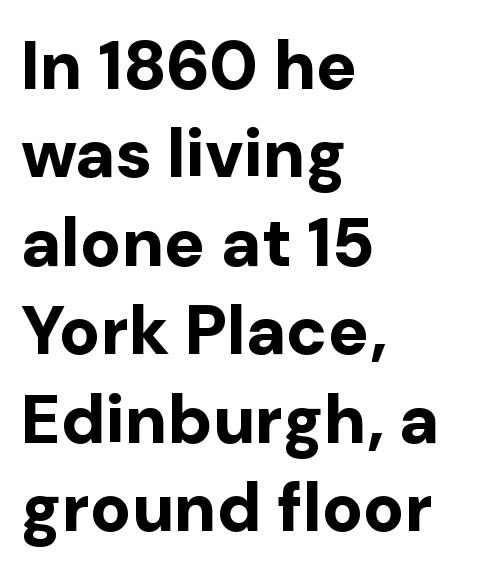
The image shows 68 px bold sans-serif type, upright; set left-aligned, normal line spacing (1.3x), normal letter spacing, not underlined; low stroke contrast and a medium x-height.
